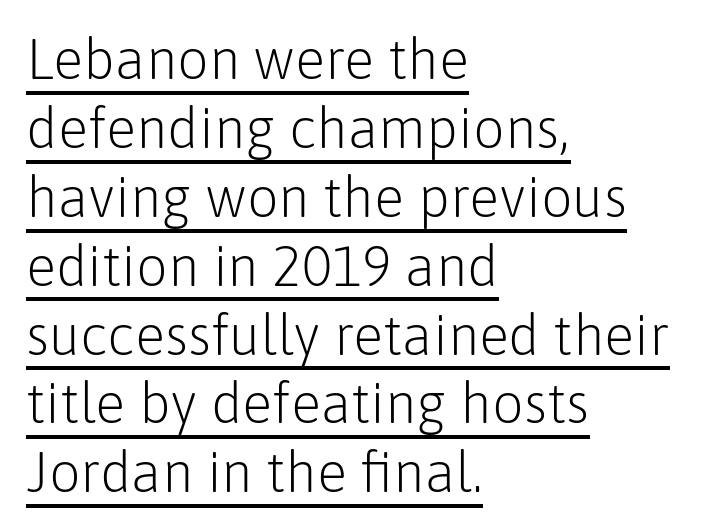
The image shows 56 px light sans-serif type, upright; set left-aligned, line spacing 1.23x, normal letter spacing, underlined; low stroke contrast and a medium x-height.
